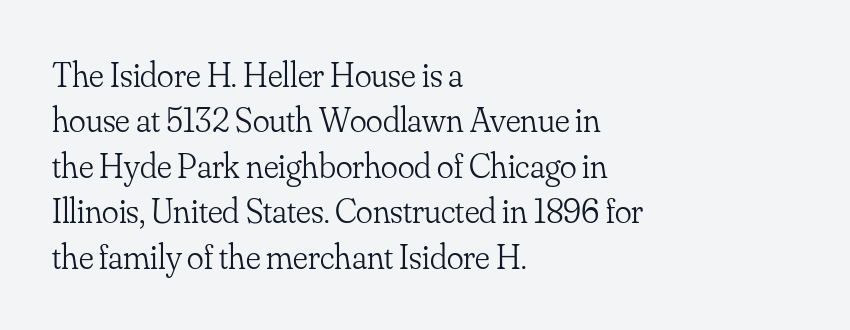
{"serif": "yes", "italic": "no", "bold": "no", "weight": "light", "width": "normal", "stroke_contrast": "low", "x_height": "small", "monospaced": "no", "underline": "no", "align": "left", "line_spacing": "normal", "line_spacing_ratio": 1.3, "letter_spacing": "normal", "letter_spacing_em": 0.0, "glyph_px": 35}
